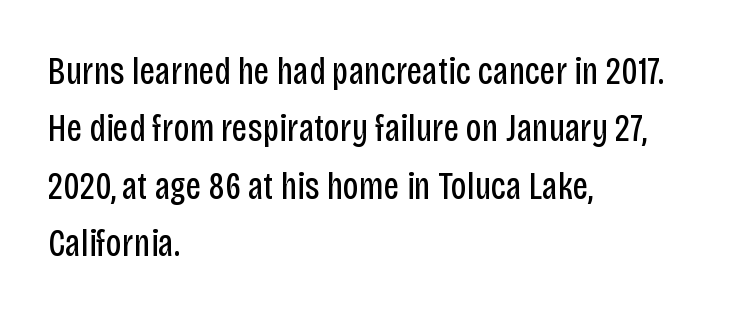
{"serif": "no", "italic": "no", "bold": "no", "weight": "regular", "width": "condensed", "stroke_contrast": "low", "x_height": "large", "monospaced": "no", "underline": "no", "align": "left", "line_spacing": "normal", "line_spacing_ratio": 1.51, "letter_spacing": "normal", "letter_spacing_em": 0.0, "glyph_px": 38}
